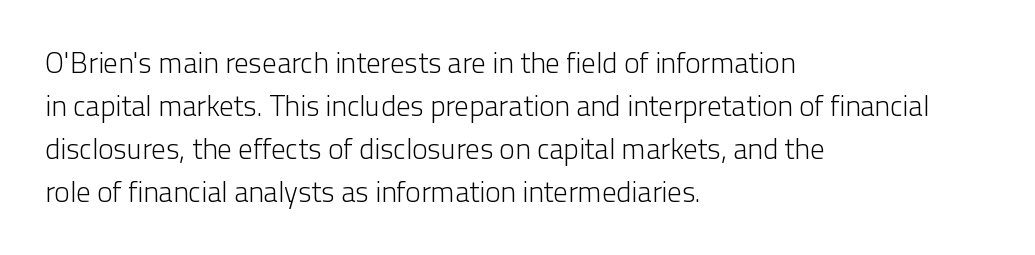
Observe the absence of serifs on each vertical stroke in this sample. Posture: straight, roman, zero tilt. Short and long lines alike share a common starting point at left. Letter spacing: default.
